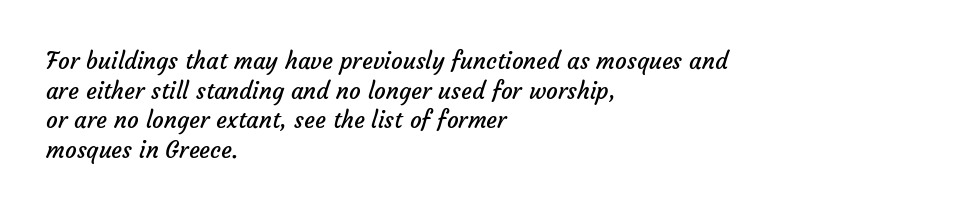
Letters have the restrained weight of plain body copy at most. Characters follow at the spacing the type designer built in. Regarding leading, the lines here are spaced in the standard way. Just letters on the line, the space beneath them empty.
